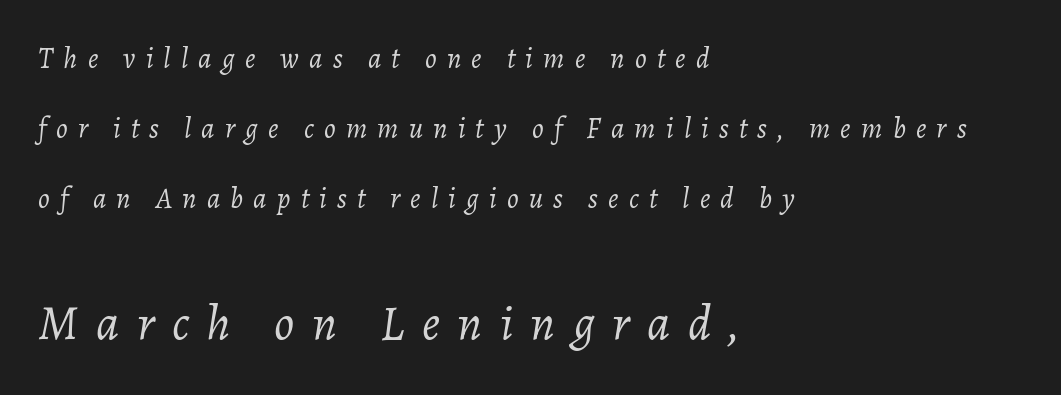
{"italic": "yes", "lean": "right", "slant_degrees": 7, "bold": "no", "weight": "light", "width": "normal", "stroke_contrast": "low", "x_height": "medium", "monospaced": "no", "underline": "no", "align": "left", "line_spacing": "loose", "line_spacing_ratio": 2.41, "letter_spacing": "wide", "letter_spacing_em": 0.35, "larger_block": "second", "size_ratio": 1.72, "glyph_px": 50}
